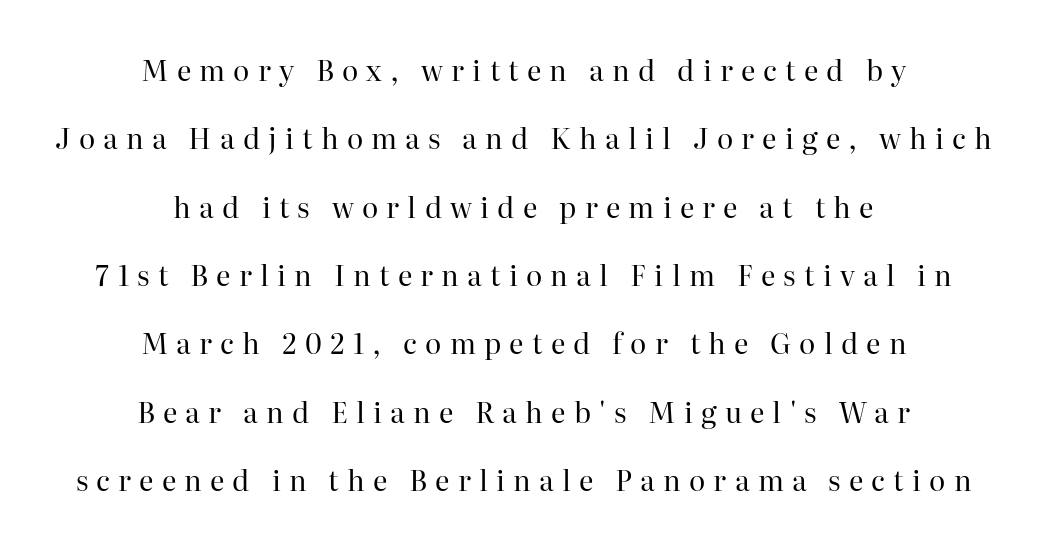
Do the characters align in a grid? No, the font is proportional. Counters stay open thanks to moderate or lighter strokes. Look at the tracking — it's clearly loosened, letters drifting apart. Does the leading feel generous? Absolutely, it's lavish.
